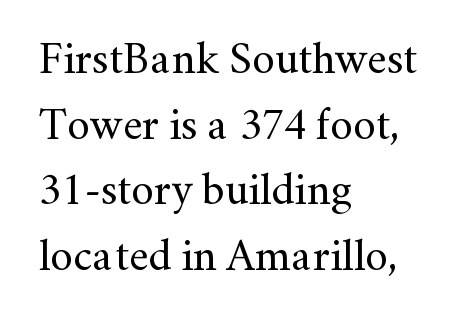
Q: Is the text bold? A: No.
Q: Is the text italic (slanted)? A: No, it is upright.
Q: Is the typeface a serif or a sans-serif typeface? A: Serif.
Q: Is the text underlined? A: No.
Q: How is the paragraph aligned? A: Left-aligned.
Q: Is the spacing between letters normal or unusually wide? A: Normal.
Q: Is the spacing between lines tight, normal or loose? A: Normal.
Q: Width (condensed, normal, or wide)? A: Normal.
Q: Stroke contrast? A: Medium.
Q: x-height? A: Small.
Q: Monospaced? A: No.
